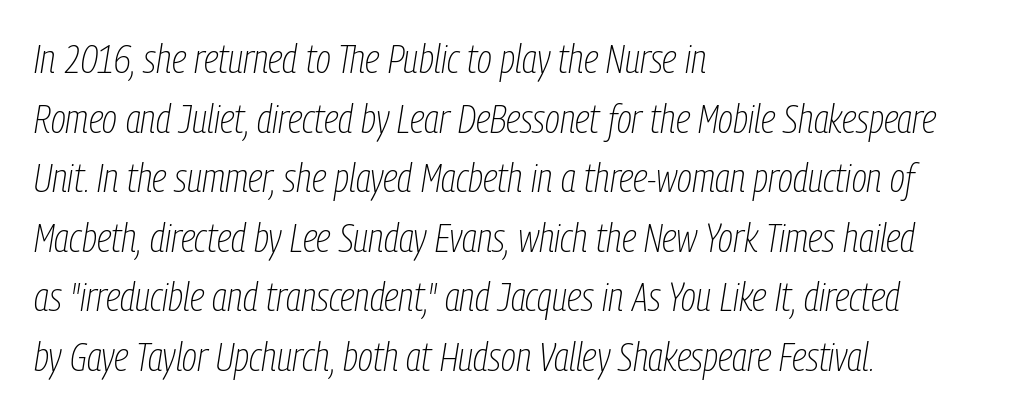
The image shows 40 px thin, condensed type, italic (leaning right); set left-aligned, normal line spacing (1.49x), normal letter spacing, not underlined; low stroke contrast and a medium x-height.
